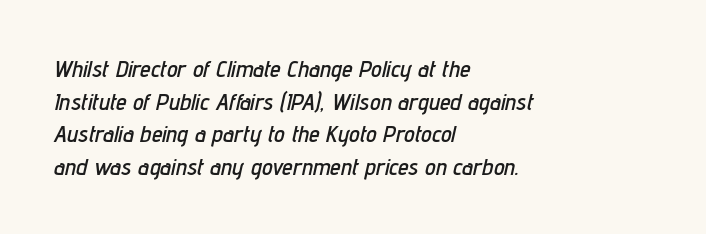
{"italic": "yes", "lean": "right", "slant_degrees": 12, "underline": "no", "align": "left", "line_spacing": "normal", "line_spacing_ratio": 1.36, "letter_spacing": "normal", "letter_spacing_em": 0.0, "glyph_px": 24}
